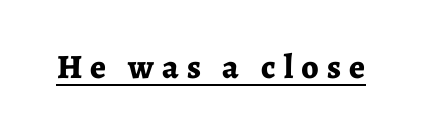
{"serif": "yes", "italic": "no", "bold": "yes", "weight": "bold", "width": "normal", "stroke_contrast": "low", "x_height": "medium", "monospaced": "no", "underline": "yes", "letter_spacing": "wide", "letter_spacing_em": 0.24, "glyph_px": 34}
